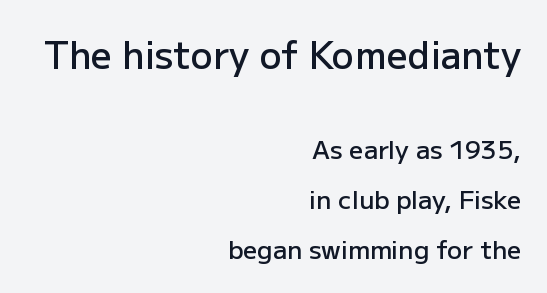
{"serif": "no", "italic": "no", "bold": "semi", "weight": "semibold", "width": "normal", "stroke_contrast": "low", "x_height": "medium", "monospaced": "no", "underline": "no", "align": "right", "line_spacing": "loose", "line_spacing_ratio": 2.0, "letter_spacing": "normal", "letter_spacing_em": 0.0, "larger_block": "first", "size_ratio": 1.48, "glyph_px": 37}
